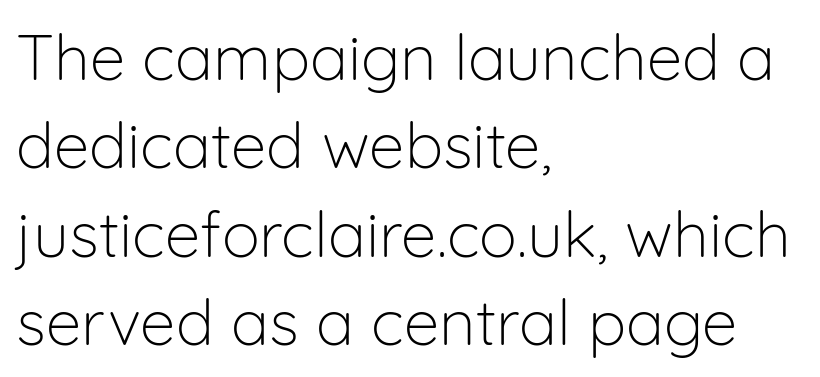
Upright lettering throughout. Check where the strokes stop: nothing finishes them off — pure sans. Notice how descenders clear the ascenders below comfortably — that's standard leading. The foot of each line stays bare and open. You could not count columns in this text — the font is proportionally spaced. Spacing between characters is what you'd get straight out of the box.
